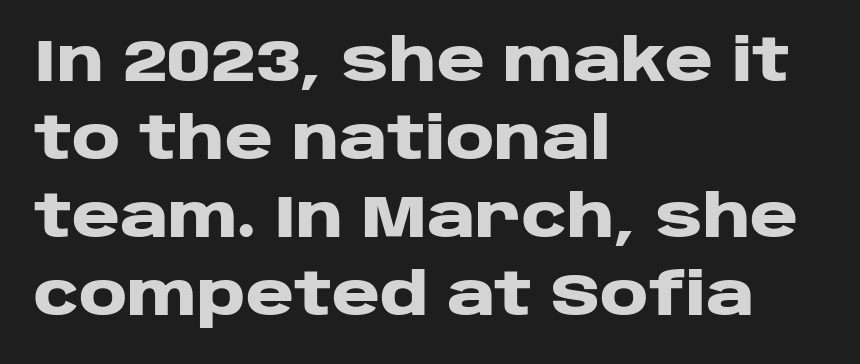
{"serif": "no", "italic": "no", "bold": "yes", "weight": "heavy", "width": "wide", "stroke_contrast": "low", "x_height": "large", "monospaced": "no", "underline": "no", "align": "left", "line_spacing": "normal", "line_spacing_ratio": 1.32, "letter_spacing": "normal", "letter_spacing_em": 0.0, "glyph_px": 59}
